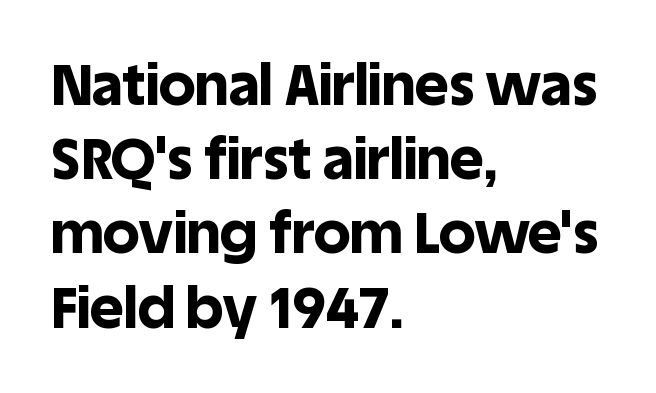
A full-strength bold gives these letters their thick strokes. A normal amount of white space separates one row of letters from the next. Is this a sans? Yes — the strokes have no serifs. The string is rendered with underlining switched off.
